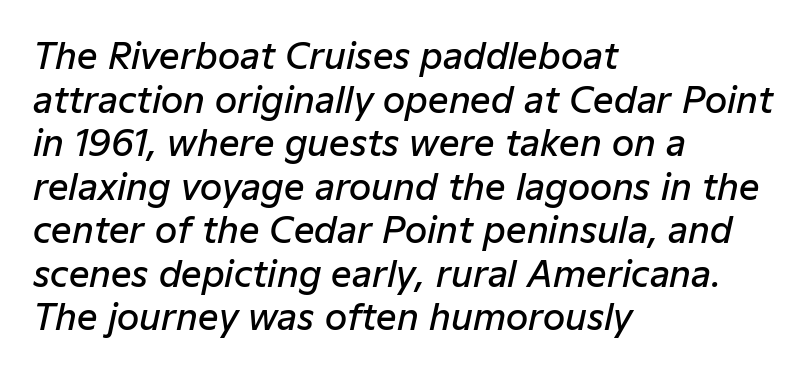
The image shows 36 px semibold type, italic (leaning right); set left-aligned, line spacing 1.21x, normal letter spacing, not underlined; low stroke contrast and a medium x-height.
